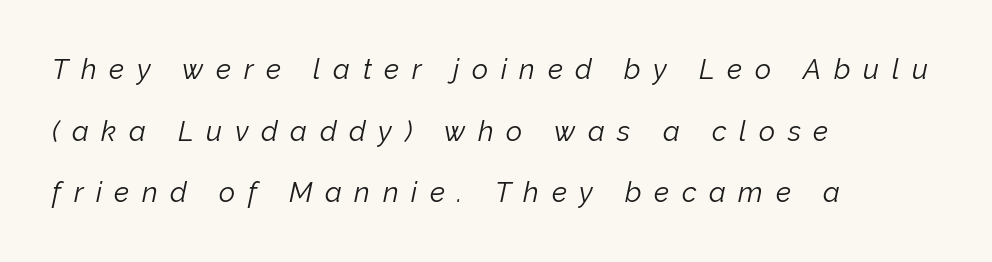
The image shows 28 px light type, italic (leaning right); set left-aligned, loose line spacing (2.2x), unusually wide letter spacing (+0.45 em), not underlined; low stroke contrast and a medium x-height.
